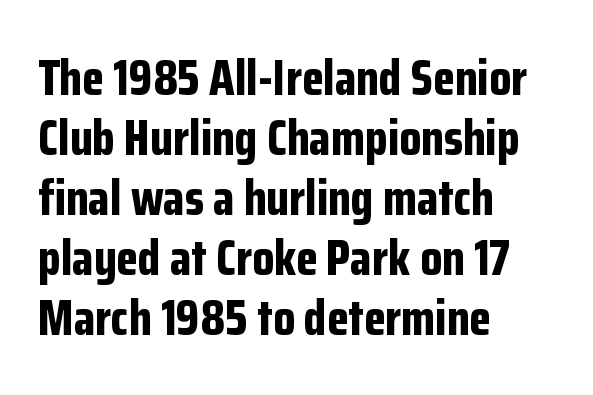
Q: Is the text bold? A: Yes.
Q: Is the text italic (slanted)? A: No, it is upright.
Q: Is the typeface a serif or a sans-serif typeface? A: Sans-serif.
Q: Is the text underlined? A: No.
Q: How is the paragraph aligned? A: Left-aligned.
Q: Is the spacing between letters normal or unusually wide? A: Normal.
Q: Width (condensed, normal, or wide)? A: Condensed.
Q: Stroke contrast? A: Low.
Q: x-height? A: Medium.
Q: Monospaced? A: No.
